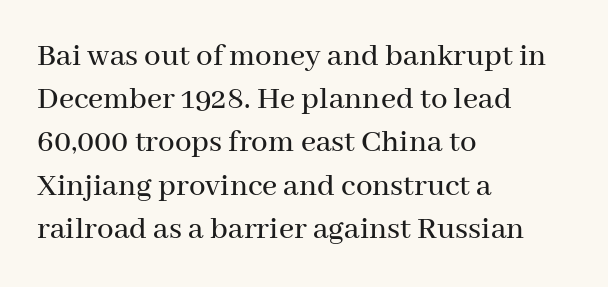
Q: Is the text italic (slanted)? A: No, it is upright.
Q: Is the typeface a serif or a sans-serif typeface? A: Serif.
Q: Is the text underlined? A: No.
Q: How is the paragraph aligned? A: Left-aligned.
Q: Is the spacing between letters normal or unusually wide? A: Normal.
Q: Is the spacing between lines tight, normal or loose? A: Normal.
Q: Width (condensed, normal, or wide)? A: Normal.
Q: Stroke contrast? A: Medium.
Q: x-height? A: Medium.
Q: Monospaced? A: No.
